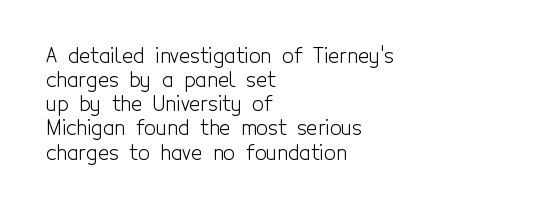
The image shows 21 px text type, upright; set left-aligned, tight line spacing (1.15x), normal letter spacing, not underlined.
